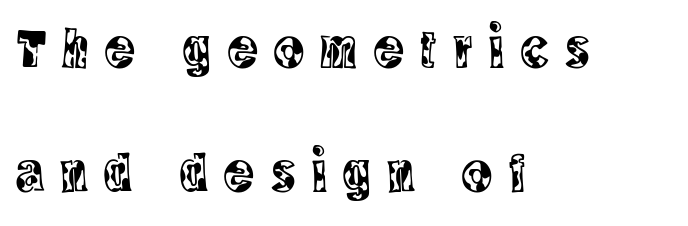
{"serif": "yes", "italic": "no", "width": "condensed", "x_height": "large", "monospaced": "no", "underline": "no", "align": "left", "line_spacing": "loose", "line_spacing_ratio": 2.22, "letter_spacing": "wide", "letter_spacing_em": 0.3, "glyph_px": 56}
